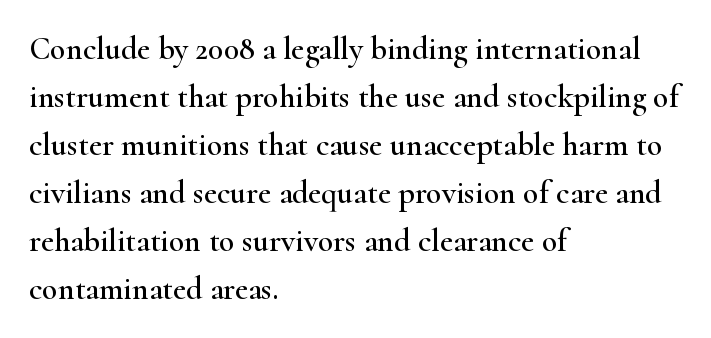
The image shows 32 px wide serif type, upright; set left-aligned, normal line spacing (1.5x), normal letter spacing, not underlined; high stroke contrast and a small x-height.
